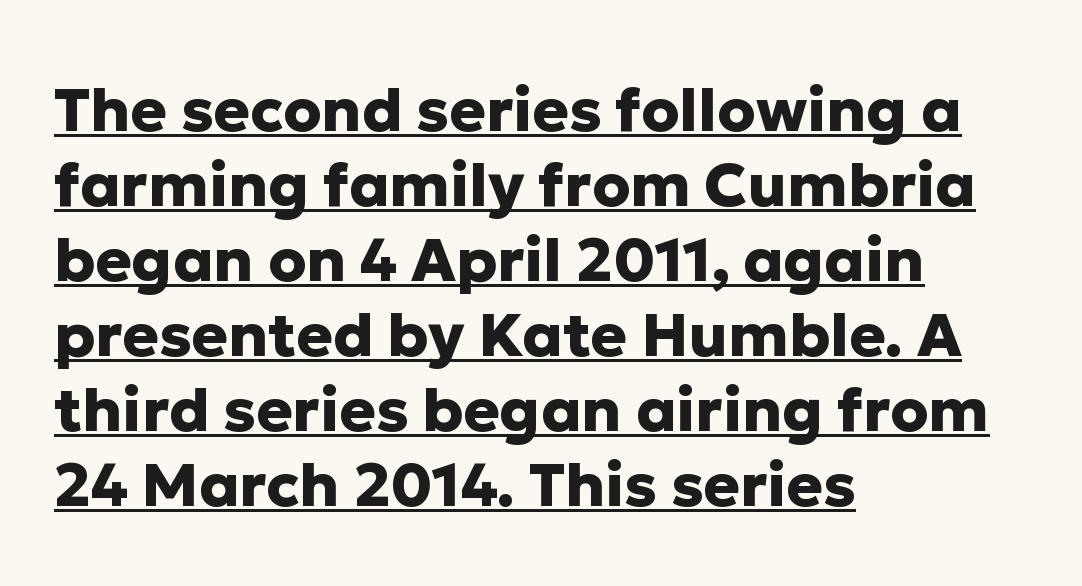
The image shows 61 px heavy sans-serif type, upright; set left-aligned, line spacing 1.23x, normal letter spacing, underlined; low stroke contrast and a medium x-height.
